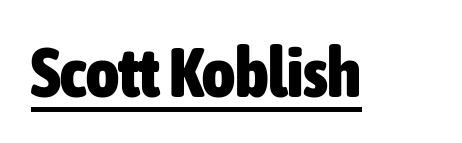
{"serif": "no", "italic": "no", "bold": "yes", "weight": "heavy", "width": "condensed", "stroke_contrast": "low", "x_height": "medium", "monospaced": "no", "underline": "yes", "letter_spacing": "normal", "letter_spacing_em": 0.0, "glyph_px": 70}
